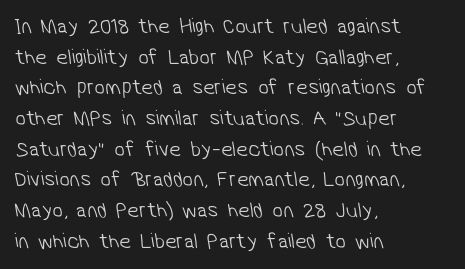
{"bold": "no", "underline": "no", "align": "left", "line_spacing": "normal", "line_spacing_ratio": 1.46, "letter_spacing": "normal", "letter_spacing_em": 0.0, "glyph_px": 21}
